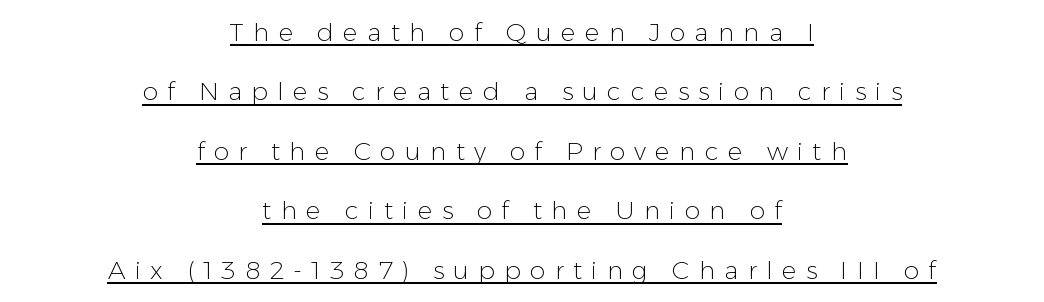
Q: Is the text bold? A: No.
Q: Is the text italic (slanted)? A: No, it is upright.
Q: Is the text underlined? A: Yes.
Q: How is the paragraph aligned? A: Centered.
Q: Is the spacing between letters normal or unusually wide? A: Unusually wide.
Q: Is the spacing between lines tight, normal or loose? A: Loose.
